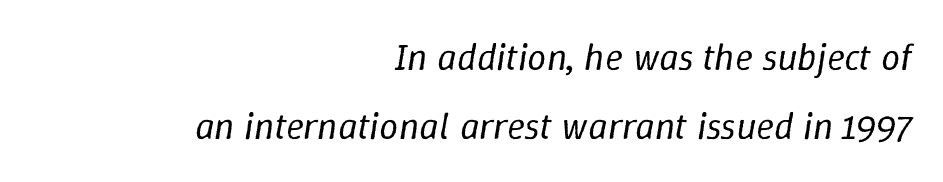
Heft: none added — not bold. Does extra space separate the letters? No, they use regular spacing. Caption: multi-line text, flush right, ragged left. The passage shown leans; its letterforms are oblique.
